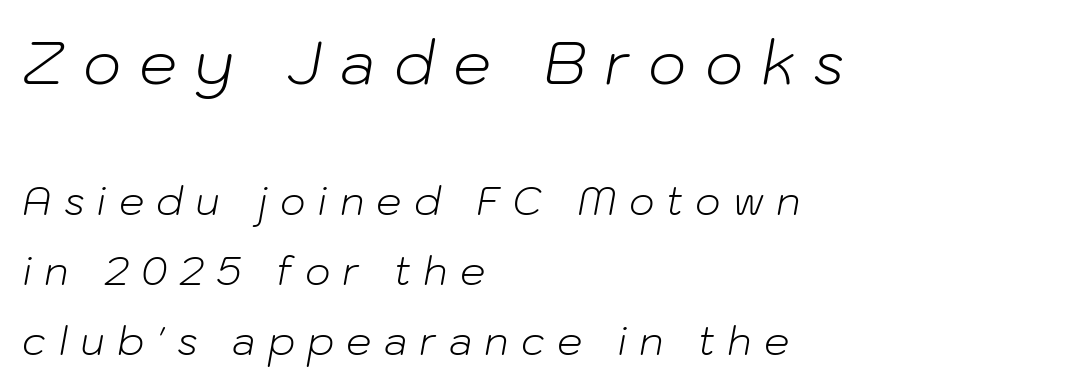
{"italic": "yes", "lean": "right", "slant_degrees": 10, "bold": "no", "weight": "light", "width": "normal", "stroke_contrast": "low", "x_height": "medium", "monospaced": "no", "underline": "no", "align": "left", "line_spacing_ratio": 1.74, "letter_spacing": "wide", "letter_spacing_em": 0.3, "larger_block": "first", "size_ratio": 1.5, "glyph_px": 60}
